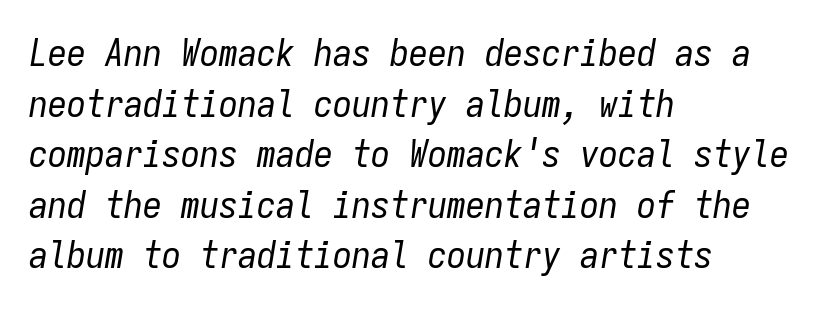
Q: Is the text bold? A: No.
Q: Is the text italic (slanted)? A: Yes, it leans right by about 9 degrees.
Q: Is the text underlined? A: No.
Q: How is the paragraph aligned? A: Left-aligned.
Q: Is the spacing between letters normal or unusually wide? A: Normal.
Q: Is the spacing between lines tight, normal or loose? A: Normal.
Q: Width (condensed, normal, or wide)? A: Condensed.
Q: Stroke contrast? A: Low.
Q: x-height? A: Medium.
Q: Monospaced? A: Yes.
